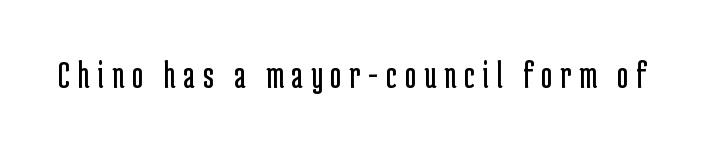
The image shows 39 px regular-weight, condensed sans-serif type, upright; set unusually wide letter spacing (+0.2 em), not underlined; low stroke contrast and a medium x-height.
